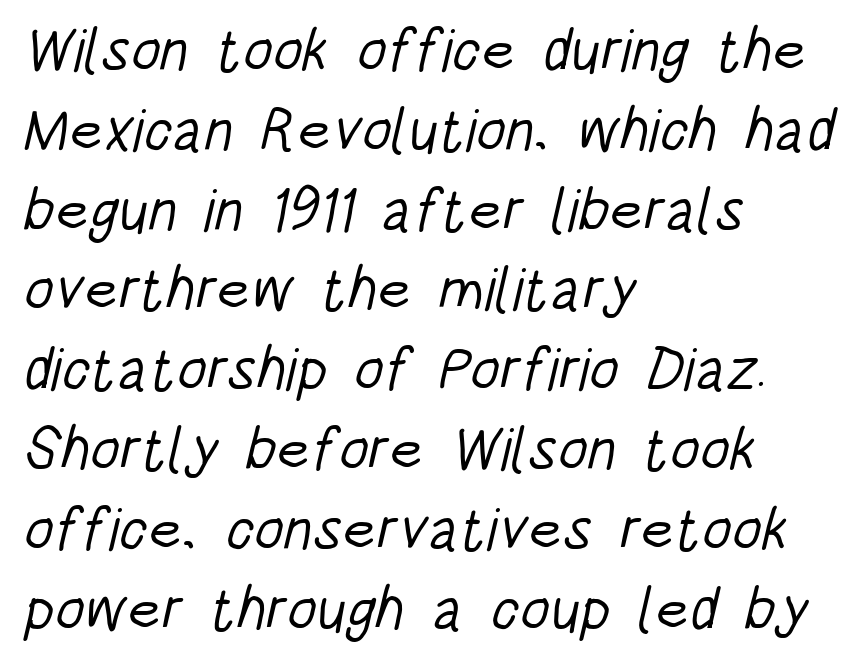
The image shows 60 px light, condensed sans-serif type; set left-aligned, normal line spacing (1.33x), normal letter spacing, not underlined; low stroke contrast and a large x-height.
